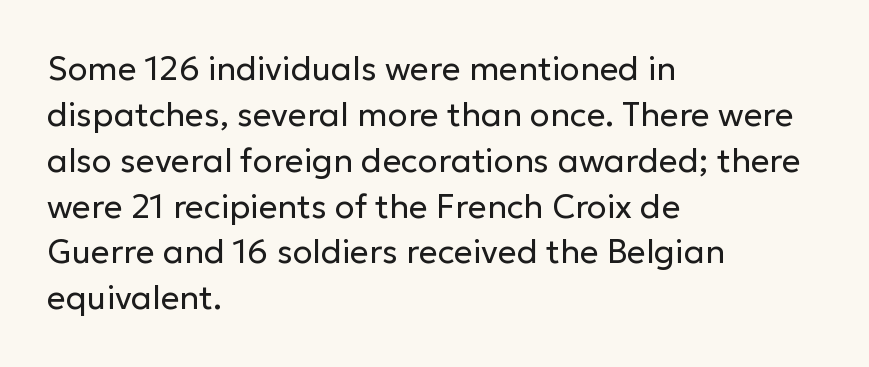
The passage shown is not bold in any degree. The gap between lines stays unmarked. These lines are composed in type without serifs. This sample has the flowing, uneven cadence of proportional lettering.
